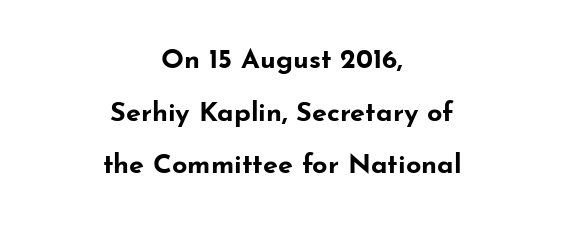
The image shows 27 px bold type, upright; set centered, loose line spacing (1.95x), normal letter spacing, not underlined.
